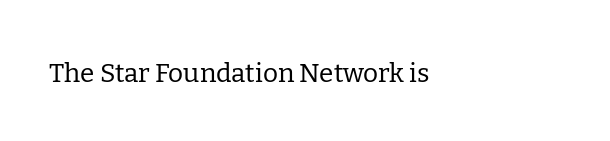
The image shows 26 px text type, upright; set left-aligned, normal letter spacing, not underlined.
